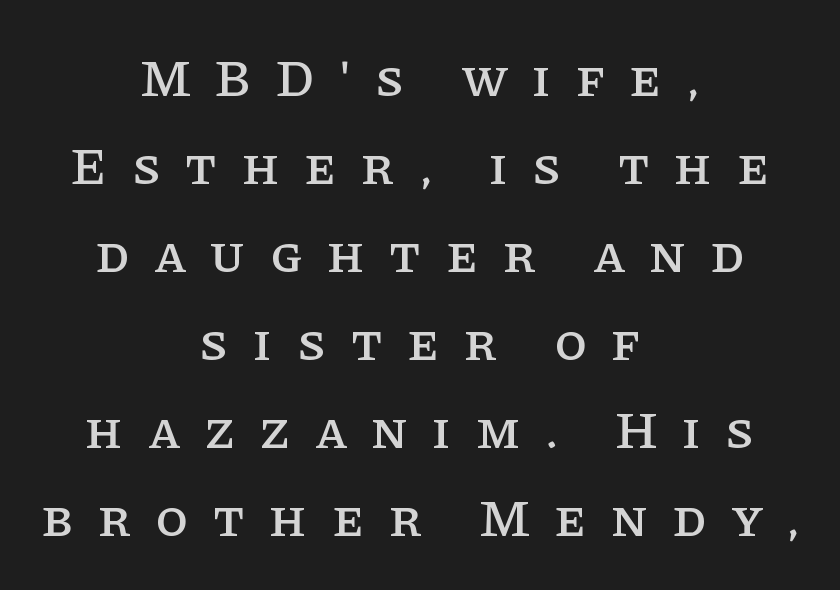
Q: Is the text italic (slanted)? A: No, it is upright.
Q: Is the typeface a serif or a sans-serif typeface? A: Serif.
Q: Is the text underlined? A: No.
Q: How is the paragraph aligned? A: Centered.
Q: Is the spacing between letters normal or unusually wide? A: Unusually wide.
Q: Is the spacing between lines tight, normal or loose? A: Normal.
Q: Width (condensed, normal, or wide)? A: Normal.
Q: Stroke contrast? A: Low.
Q: x-height? A: Large.
Q: Monospaced? A: No.
